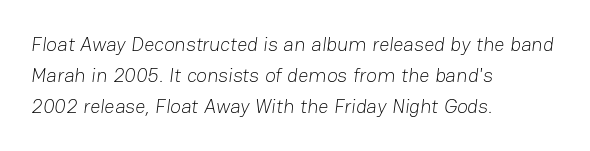
The image shows 20 px text type; set left-aligned, normal line spacing (1.56x), normal letter spacing, not underlined.
